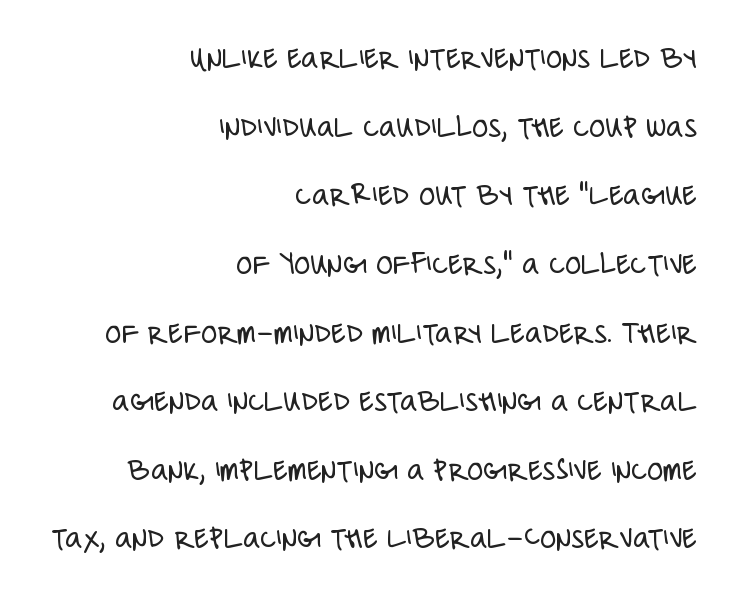
{"serif": "no", "italic": "no", "bold": "no", "weight": "light", "width": "condensed", "stroke_contrast": "low", "x_height": "large", "monospaced": "no", "underline": "no", "align": "right", "line_spacing": "loose", "line_spacing_ratio": 2.08, "letter_spacing": "normal", "letter_spacing_em": 0.0, "glyph_px": 33}
